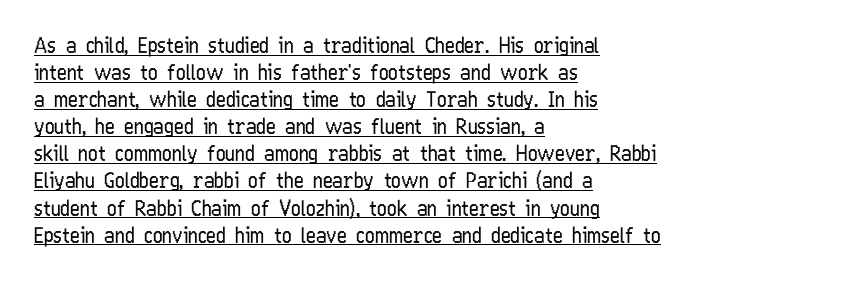
Teacher's note: observe the even left margin — that is flush-left alignment. Notice how the stems are strictly vertical — no italics here. In designer terms, the underline attribute is active on this setting. A typesetter would call this leading conventional body-copy spacing.
